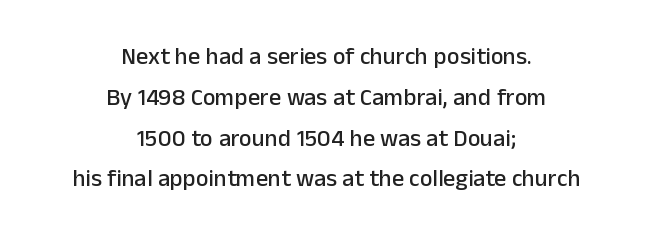
The image shows 24 px text type, upright; set centered, normal line spacing (1.7x), normal letter spacing, not underlined.
